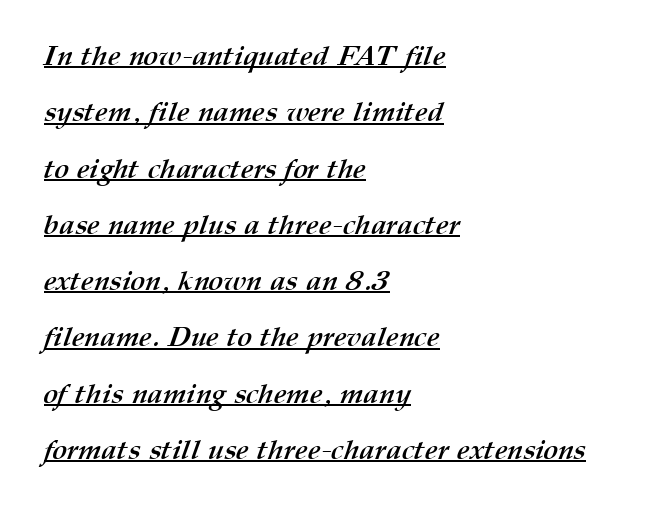
{"bold": "yes", "weight": "semibold", "width": "normal", "stroke_contrast": "medium", "x_height": "medium", "monospaced": "no", "underline": "yes", "align": "left", "line_spacing": "loose", "line_spacing_ratio": 2.01, "letter_spacing": "normal", "letter_spacing_em": 0.0, "glyph_px": 28}
